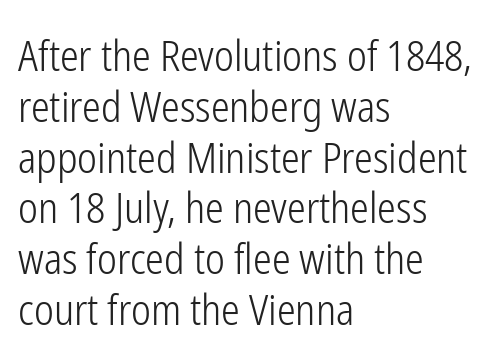
Q: Is the text bold? A: No.
Q: Is the text italic (slanted)? A: No, it is upright.
Q: Is the typeface a serif or a sans-serif typeface? A: Sans-serif.
Q: Is the text underlined? A: No.
Q: How is the paragraph aligned? A: Left-aligned.
Q: Is the spacing between letters normal or unusually wide? A: Normal.
Q: Width (condensed, normal, or wide)? A: Condensed.
Q: Stroke contrast? A: Low.
Q: x-height? A: Medium.
Q: Monospaced? A: No.
